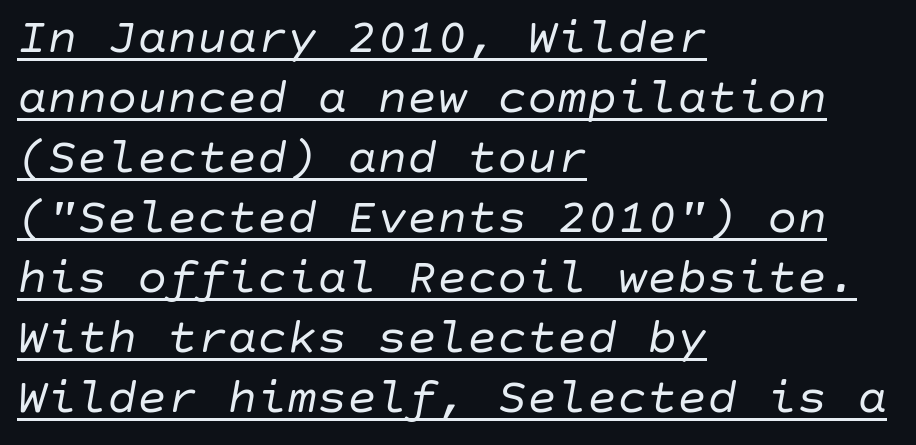
The image shows 50 px regular-weight type, italic (leaning right); set left-aligned, line spacing 1.2x, normal letter spacing, underlined; low stroke contrast and a large x-height.
